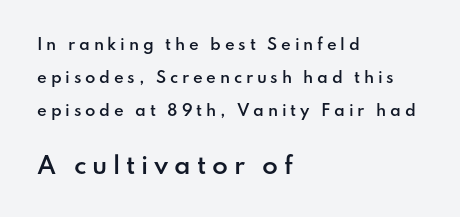
Q: Is the text bold? A: Semi-bold.
Q: Is the text italic (slanted)? A: No, it is upright.
Q: Is the text underlined? A: No.
Q: How is the paragraph aligned? A: Left-aligned.
Q: Is the spacing between letters normal or unusually wide? A: Unusually wide.
Q: Is the spacing between lines tight, normal or loose? A: Loose.
Q: Which block of text is set in a larger size, the first (top) or the second (bottom)? A: The second (bottom) one.
